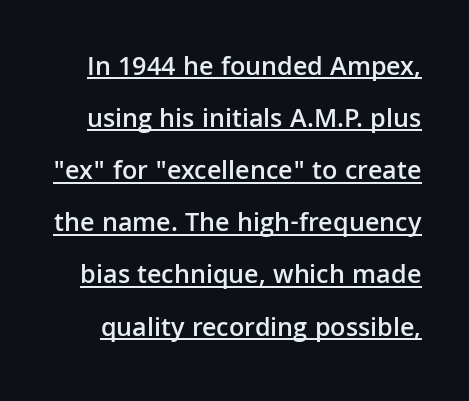
Q: Is the text bold? A: Semi-bold.
Q: Is the text italic (slanted)? A: No, it is upright.
Q: Is the text underlined? A: Yes.
Q: Is the spacing between letters normal or unusually wide? A: Normal.
Q: Is the spacing between lines tight, normal or loose? A: Loose.
